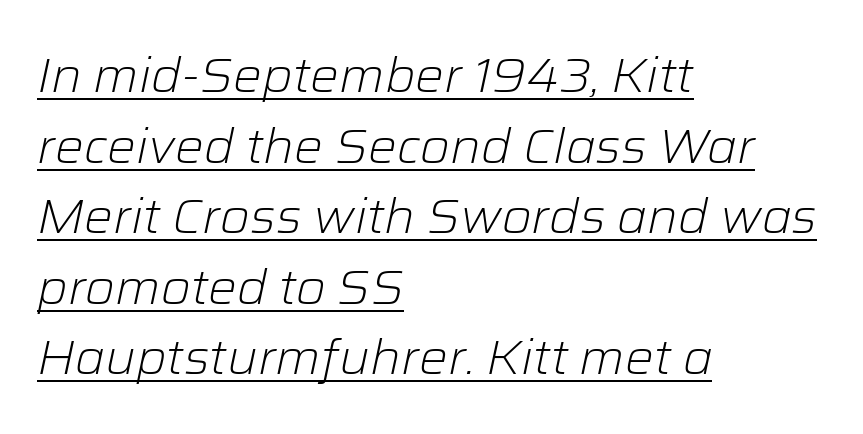
Q: Is the text bold? A: No.
Q: Is the text italic (slanted)? A: Yes, it leans right by about 12 degrees.
Q: Is the text underlined? A: Yes.
Q: How is the paragraph aligned? A: Left-aligned.
Q: Is the spacing between letters normal or unusually wide? A: Normal.
Q: Is the spacing between lines tight, normal or loose? A: Normal.
Q: Width (condensed, normal, or wide)? A: Normal.
Q: Stroke contrast? A: Low.
Q: x-height? A: Medium.
Q: Monospaced? A: No.
